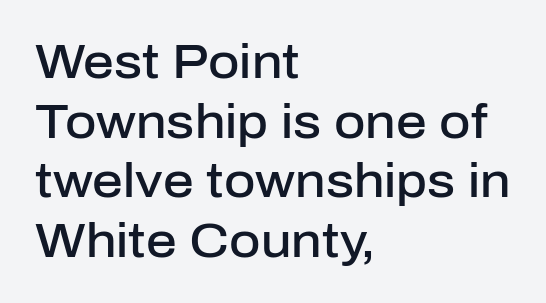
{"serif": "no", "italic": "no", "bold": "semi", "weight": "semibold", "width": "normal", "stroke_contrast": "low", "x_height": "medium", "monospaced": "no", "underline": "no", "align": "left", "line_spacing_ratio": 1.24, "letter_spacing": "normal", "letter_spacing_em": 0.0, "glyph_px": 48}
